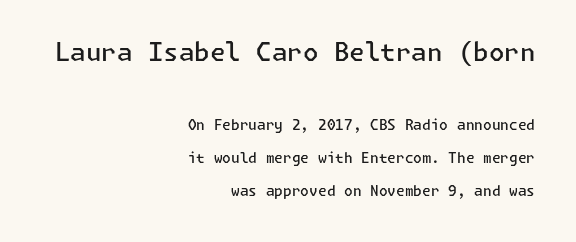
Q: Is the text bold? A: Semi-bold.
Q: Is the text italic (slanted)? A: No, it is upright.
Q: Is the text underlined? A: No.
Q: How is the paragraph aligned? A: Right-aligned.
Q: Is the spacing between letters normal or unusually wide? A: Normal.
Q: Is the spacing between lines tight, normal or loose? A: Loose.
Q: Which block of text is set in a larger size, the first (top) or the second (bottom)? A: The first (top) one.
